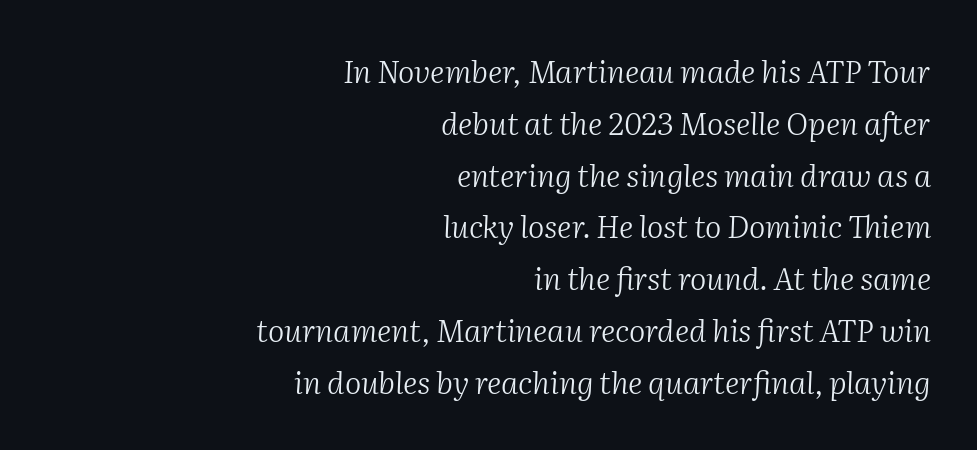
Q: Is the text bold? A: No.
Q: Is the text italic (slanted)? A: Yes, it leans right by about 2 degrees.
Q: Is the typeface a serif or a sans-serif typeface? A: Serif.
Q: Is the text underlined? A: No.
Q: How is the paragraph aligned? A: Right-aligned.
Q: Is the spacing between letters normal or unusually wide? A: Normal.
Q: Is the spacing between lines tight, normal or loose? A: Normal.
Q: Width (condensed, normal, or wide)? A: Normal.
Q: Stroke contrast? A: Medium.
Q: x-height? A: Medium.
Q: Monospaced? A: No.
